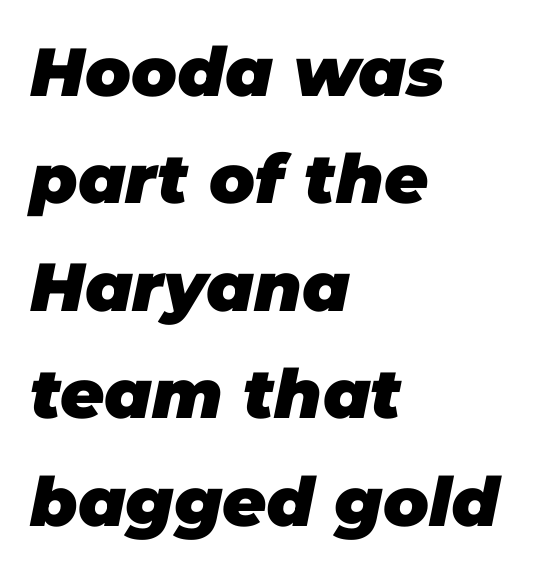
Does the copy run flush right? No — it runs flush left. These lines are rendered in a variable-pitch font. The letters are bold, with thick, heavy strokes. A typesetter would mark this as italic. Leading matches the norm, producing a regular column.
